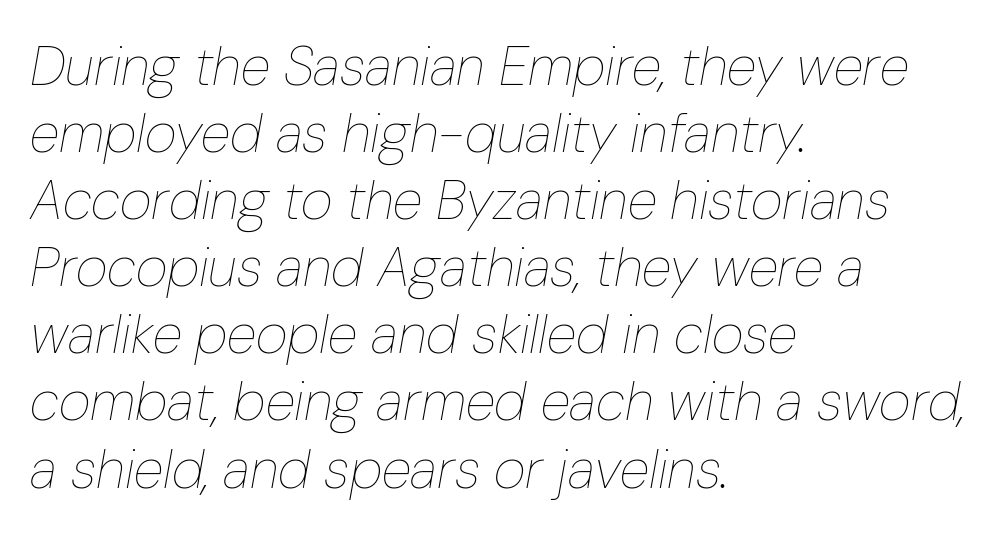
{"italic": "yes", "lean": "right", "slant_degrees": 10, "bold": "no", "weight": "thin", "width": "condensed", "stroke_contrast": "low", "x_height": "medium", "monospaced": "no", "underline": "no", "align": "left", "line_spacing_ratio": 1.22, "letter_spacing": "normal", "letter_spacing_em": 0.0, "glyph_px": 55}
